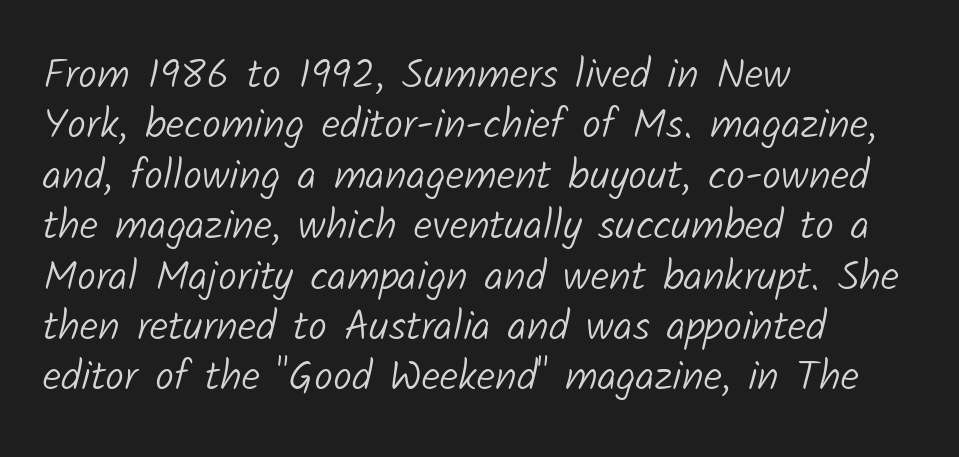
This sample has the flowing, uneven cadence of proportional lettering. Each letter's strokes conclude bluntly, with no projecting serifs. The passage is arranged the way most books set body copy — flush left. No word sits above an underline. Is this a heavy cut? Hardly; it is regular or lighter. Glyph-to-glyph distance matches everyday printed text.
